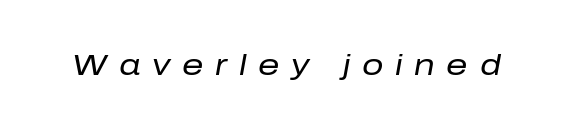
The image shows 30 px regular-weight type, italic (leaning right); set unusually wide letter spacing (+0.39 em), not underlined; low stroke contrast and a medium x-height.
